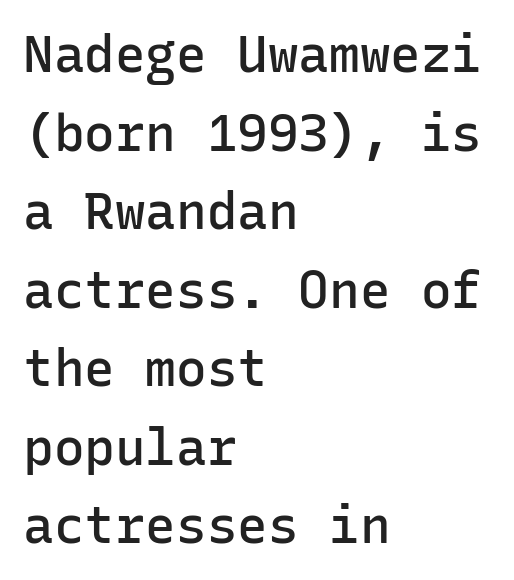
The image shows 51 px semibold sans-serif type, upright, monospaced; set left-aligned, normal line spacing (1.54x), normal letter spacing, not underlined; low stroke contrast and a medium x-height.
